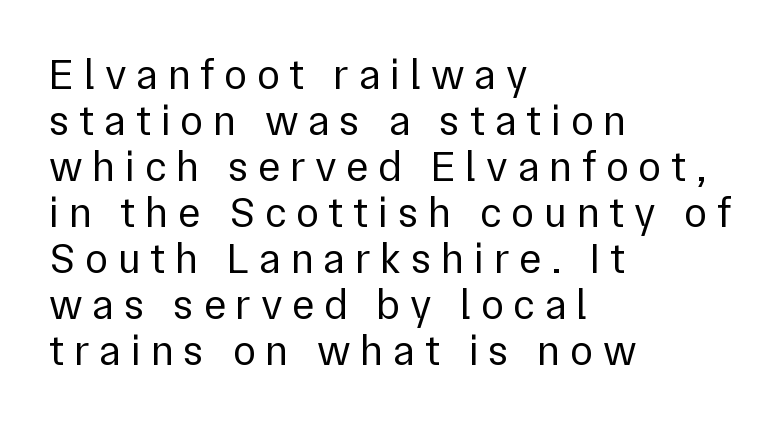
Successive baselines arrive quickly, one right under another. Observe the absence of serifs on each vertical stroke in this sample. The foot of each line stays bare and open. Is there any slant? The stems are plumb. The weight tops out at a normal text grade.
